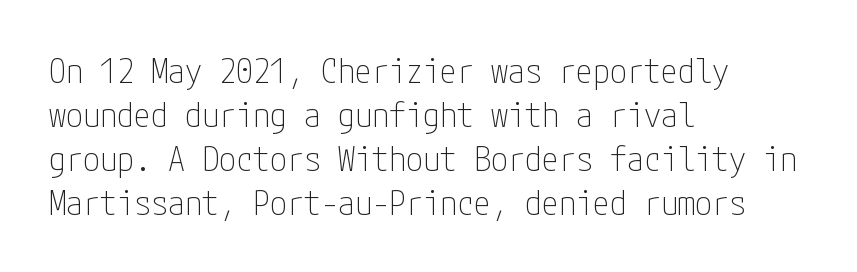
Q: Is the text bold? A: No.
Q: Is the text italic (slanted)? A: No, it is upright.
Q: Is the typeface a serif or a sans-serif typeface? A: Sans-serif.
Q: Is the text underlined? A: No.
Q: How is the paragraph aligned? A: Left-aligned.
Q: Is the spacing between letters normal or unusually wide? A: Normal.
Q: Is the spacing between lines tight, normal or loose? A: Normal.
Q: Width (condensed, normal, or wide)? A: Condensed.
Q: Stroke contrast? A: Low.
Q: x-height? A: Medium.
